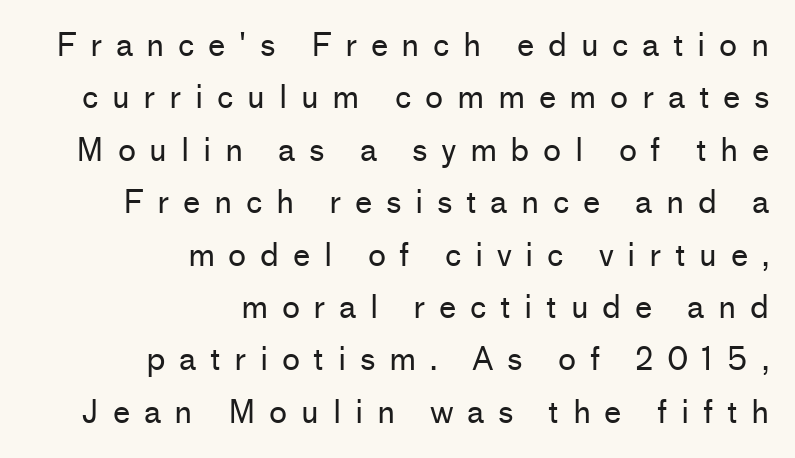
The image shows 31 px regular-weight sans-serif type, upright; set right-aligned, normal line spacing (1.69x), unusually wide letter spacing (+0.44 em), not underlined; low stroke contrast and a medium x-height.
